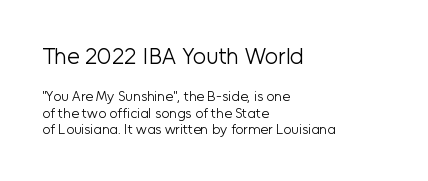
If you drew a line through each stem, it would be perfectly vertical. Descenders hang freely into open space. If you squint, the top block still reads clearly — it's the larger of the two. Leftover space on each line is placed entirely after the last word. A typesetter would call this zero additional tracking. The font is comparable to plain body text, perhaps lighter.
